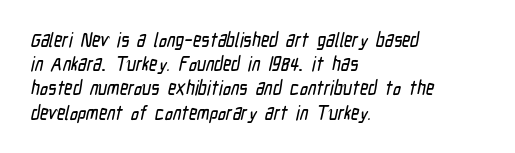
The image shows 20 px text type; set left-aligned, line spacing 1.21x, normal letter spacing, not underlined.
